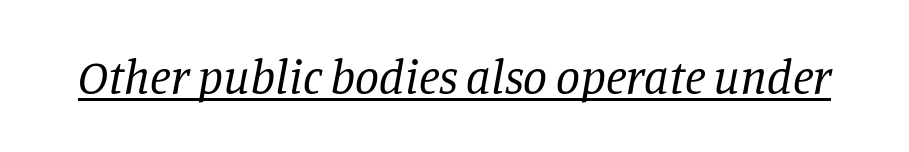
Caption: lettering with a line underneath. The face used here is seriffed, in the tradition of book romans. Does the lettering tilt? It does — this is italic. The type is set solid horizontally, with unmodified tracking. Varying glyph widths throughout — classic text-font behaviour. Letters have the restrained weight of plain body copy at most.
